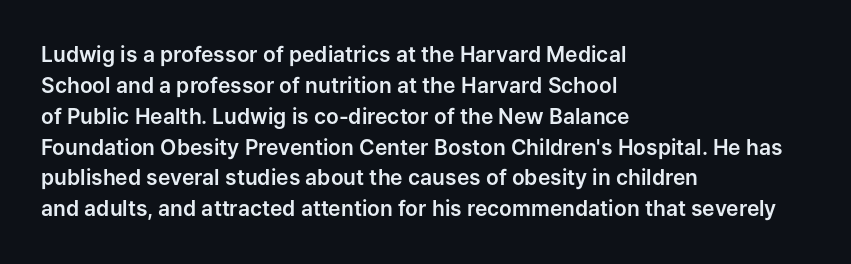
Q: Is the text italic (slanted)? A: No, it is upright.
Q: Is the text underlined? A: No.
Q: How is the paragraph aligned? A: Left-aligned.
Q: Is the spacing between letters normal or unusually wide? A: Normal.
Q: Is the spacing between lines tight, normal or loose? A: Normal.
